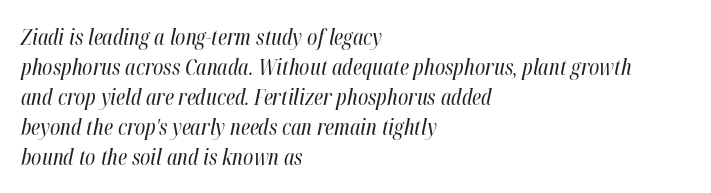
{"italic": "yes", "lean": "right", "slant_degrees": 12, "bold": "no", "underline": "no", "align": "left", "line_spacing": "normal", "line_spacing_ratio": 1.36, "letter_spacing": "normal", "letter_spacing_em": 0.0, "glyph_px": 22}
